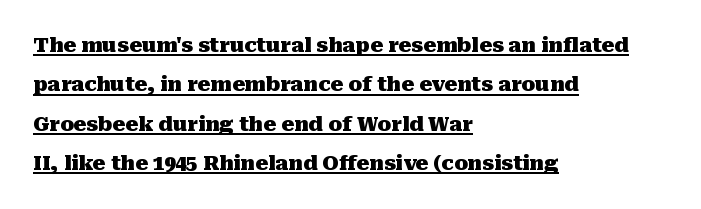
{"italic": "no", "bold": "yes", "underline": "yes", "align": "left", "line_spacing": "loose", "line_spacing_ratio": 1.97, "letter_spacing": "normal", "letter_spacing_em": 0.0, "glyph_px": 20}
